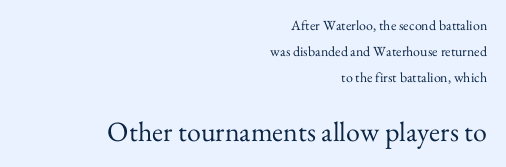
Ordinary non-slanted type is in use. Honestly, the letter spacing is just normal — you wouldn't notice it. The face looks like a standard text weight, possibly lighter. Compared with a flush-left layout, this one pins lines to the opposite, right side.
